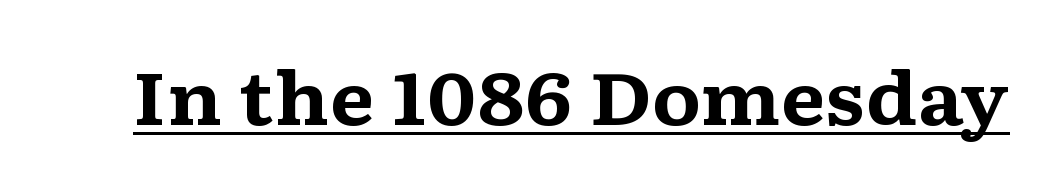
To sum up the face: it has serifs. The face used here appears with an underline applied. Proportional: the letters do not fall into vertical columns. Bold? Absolutely — the strokes are thick and heavy.
